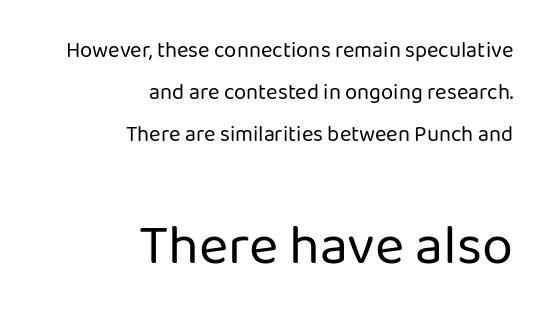
{"serif": "no", "italic": "no", "bold": "no", "weight": "regular", "width": "normal", "stroke_contrast": "low", "x_height": "medium", "monospaced": "no", "underline": "no", "align": "right", "line_spacing": "loose", "line_spacing_ratio": 1.91, "letter_spacing": "normal", "letter_spacing_em": 0.0, "larger_block": "second", "size_ratio": 2.55, "glyph_px": 56}
